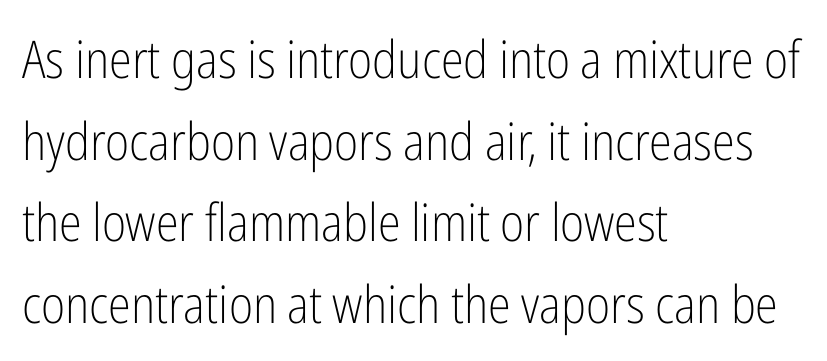
Q: Is the text bold? A: No.
Q: Is the text italic (slanted)? A: No, it is upright.
Q: Is the typeface a serif or a sans-serif typeface? A: Sans-serif.
Q: Is the text underlined? A: No.
Q: How is the paragraph aligned? A: Left-aligned.
Q: Is the spacing between letters normal or unusually wide? A: Normal.
Q: Is the spacing between lines tight, normal or loose? A: Normal.
Q: Width (condensed, normal, or wide)? A: Condensed.
Q: Stroke contrast? A: Low.
Q: x-height? A: Medium.
Q: Monospaced? A: No.
